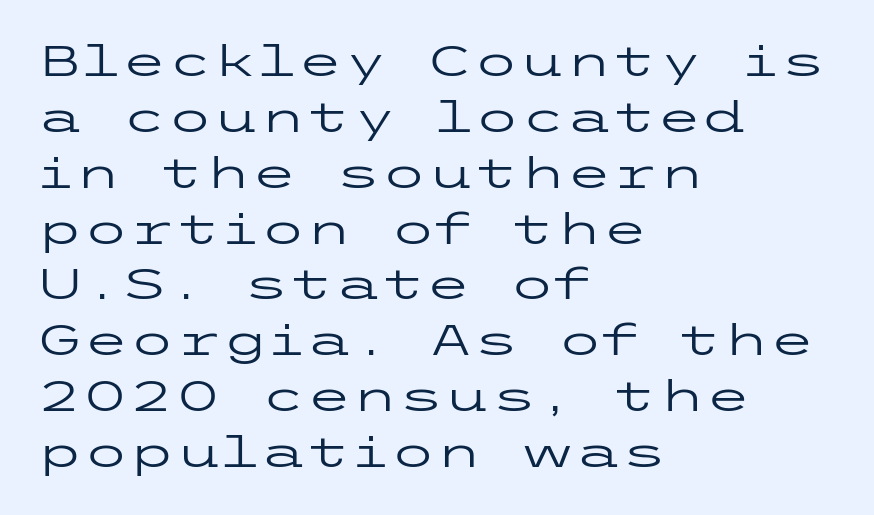
Bold? No — there's no thickening of the strokes. Notice how descenders clear the ascenders below comfortably — that's standard leading. A typesetter would mark this as roman, not italic. Look at the tracking — it's just the regular setting, nothing added. Line starts are locked; line ends wander. The characters display no serif detailing; their extremities are plain.
